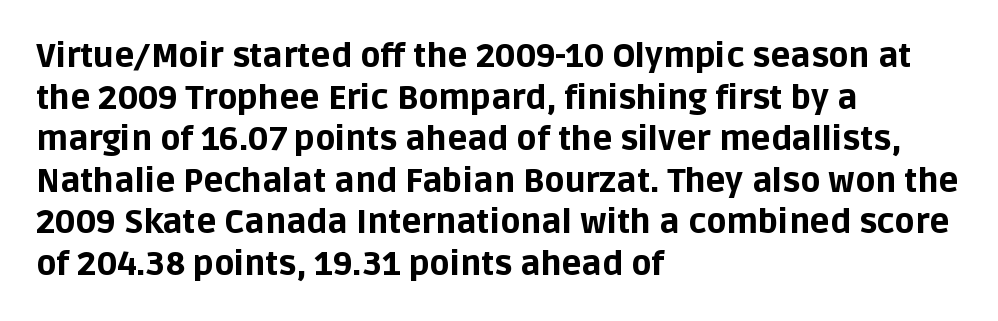
{"serif": "no", "italic": "no", "bold": "yes", "weight": "bold", "width": "normal", "stroke_contrast": "low", "x_height": "large", "monospaced": "no", "underline": "no", "align": "left", "line_spacing": "normal", "line_spacing_ratio": 1.26, "letter_spacing": "normal", "letter_spacing_em": 0.0, "glyph_px": 33}
